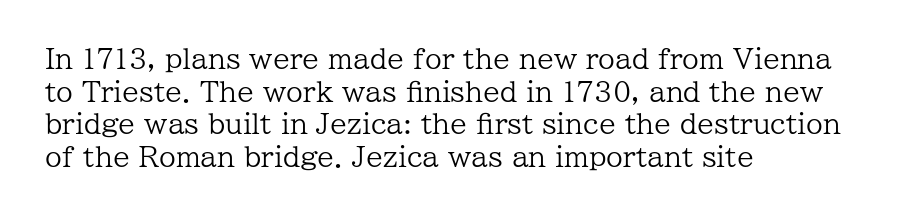
What stands out about the letter spacing? Nothing — it is the standard amount. This is not heavy type; no bold has been used. Just letters on the line, the space beneath them empty. Notice how the stems are strictly vertical — no italics here. This rendering uses left alignment, leaving the right contour irregular.
